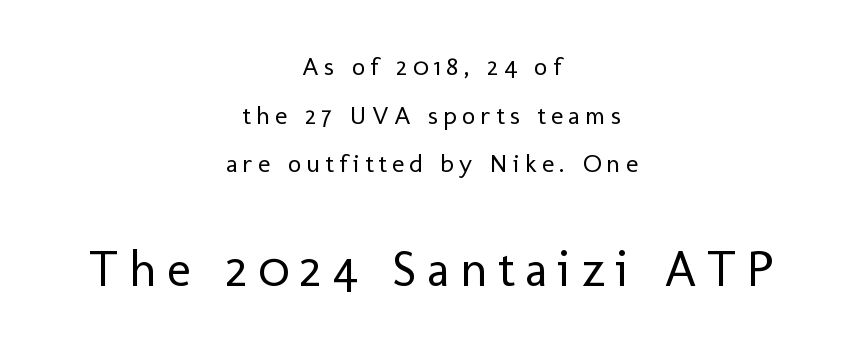
{"serif": "no", "italic": "no", "bold": "no", "weight": "regular", "width": "normal", "stroke_contrast": "low", "x_height": "medium", "monospaced": "no", "underline": "no", "align": "center", "line_spacing_ratio": 1.87, "letter_spacing": "wide", "letter_spacing_em": 0.2, "larger_block": "second", "size_ratio": 1.96, "glyph_px": 51}
